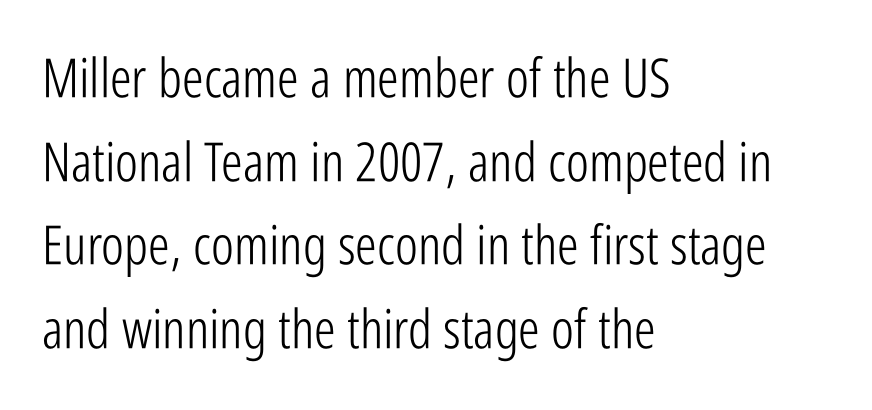
The image shows 54 px light, condensed sans-serif type, upright; set left-aligned, normal line spacing (1.55x), normal letter spacing, not underlined; low stroke contrast and a medium x-height.
